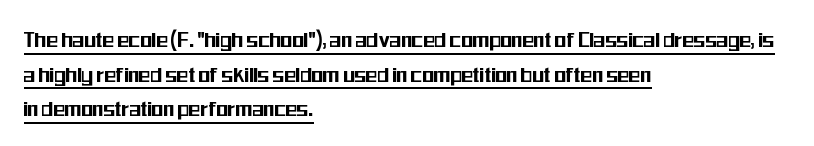
{"italic": "no", "underline": "yes", "align": "left", "line_spacing": "normal", "line_spacing_ratio": 1.44, "letter_spacing": "normal", "letter_spacing_em": 0.0, "glyph_px": 24}
